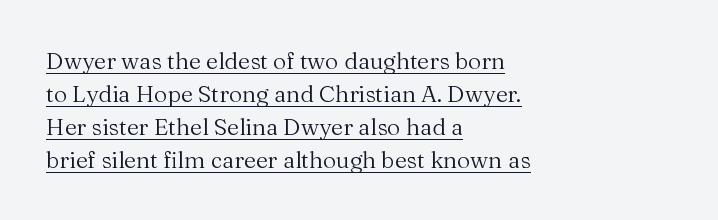
{"italic": "no", "bold": "no", "underline": "yes", "align": "left", "line_spacing": "normal", "line_spacing_ratio": 1.43, "letter_spacing": "normal", "letter_spacing_em": 0.0, "glyph_px": 23}
